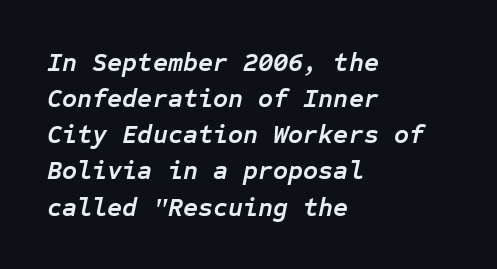
The image shows 26 px bold type, italic (leaning right); set left-aligned, normal line spacing (1.39x), normal letter spacing, not underlined.
